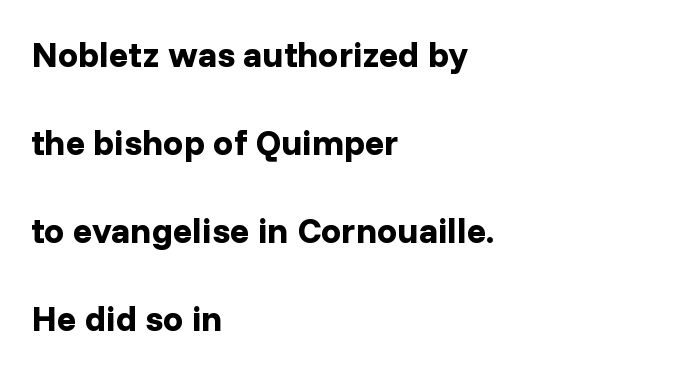
Q: Is the text bold? A: Yes.
Q: Is the text italic (slanted)? A: No, it is upright.
Q: Is the typeface a serif or a sans-serif typeface? A: Sans-serif.
Q: Is the text underlined? A: No.
Q: How is the paragraph aligned? A: Left-aligned.
Q: Is the spacing between letters normal or unusually wide? A: Normal.
Q: Is the spacing between lines tight, normal or loose? A: Loose.
Q: Width (condensed, normal, or wide)? A: Normal.
Q: Stroke contrast? A: Low.
Q: x-height? A: Medium.
Q: Monospaced? A: No.
